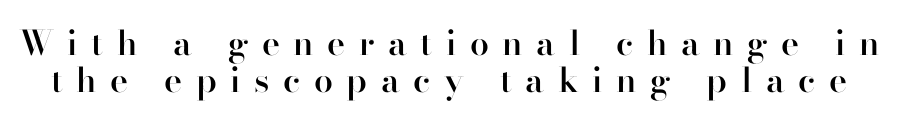
The image shows 34 px semibold serif type, upright; set tight line spacing (1.08x), unusually wide letter spacing (+0.4 em), not underlined; high stroke contrast and a small x-height.
